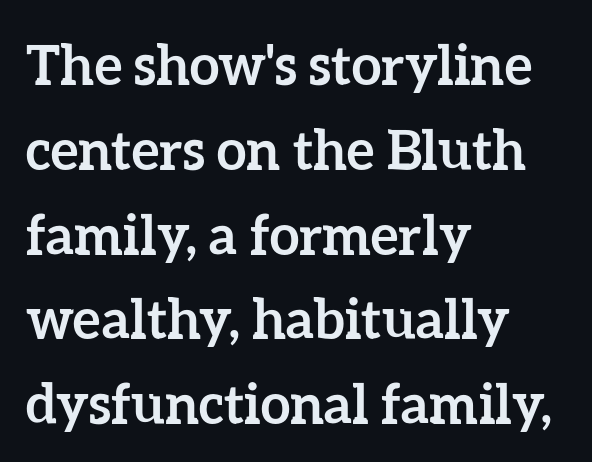
The image shows 54 px semibold type, upright; set left-aligned, normal line spacing (1.57x), normal letter spacing, not underlined; low stroke contrast and a medium x-height.
